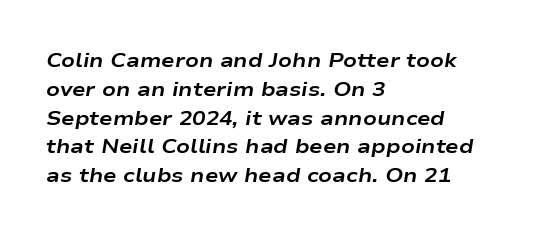
Does extra space separate the letters? No, they use regular spacing. Left-aligned paragraph, ragged on the right. The specimen omits any rule beneath the text block's lines. The specimen reads as italic at a glance. How heavy is the stroke? Heavy — this is a bold. These lines sit exactly where default settings would place them.
